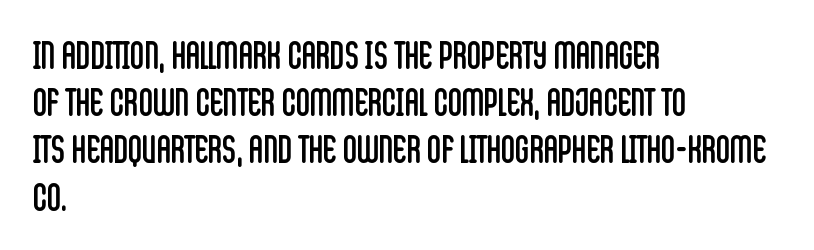
The image shows 39 px regular-weight, condensed sans-serif type, upright; set left-aligned, line spacing 1.21x, normal letter spacing, not underlined; low stroke contrast and a large x-height.
